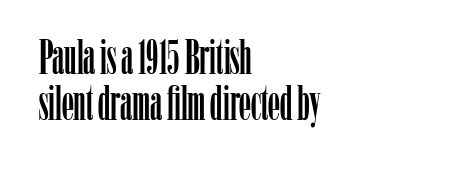
{"serif": "yes", "italic": "no", "width": "condensed", "stroke_contrast": "low", "x_height": "medium", "monospaced": "no", "underline": "no", "align": "left", "line_spacing": "tight", "line_spacing_ratio": 0.96, "letter_spacing": "normal", "letter_spacing_em": 0.0, "glyph_px": 48}
